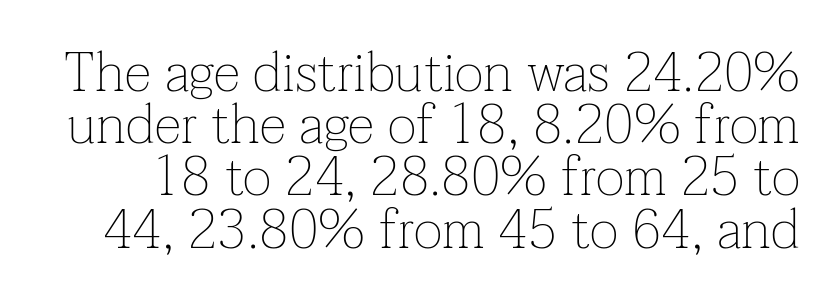
The passage shown is typeset with a serif family. Note the varied advance widths — an 'i' is clearly narrower than an 'm'. Posture: upright roman. The letterforms sit shoulder to shoulder at normal distance.
